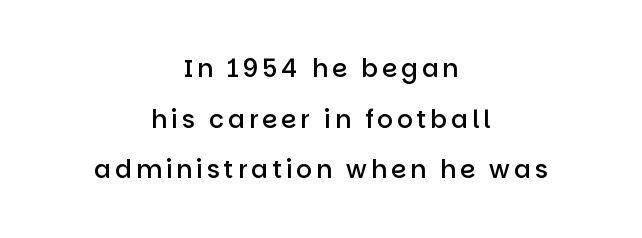
{"italic": "no", "bold": "semi", "underline": "no", "align": "center", "line_spacing": "loose", "line_spacing_ratio": 2.03, "glyph_px": 25}
